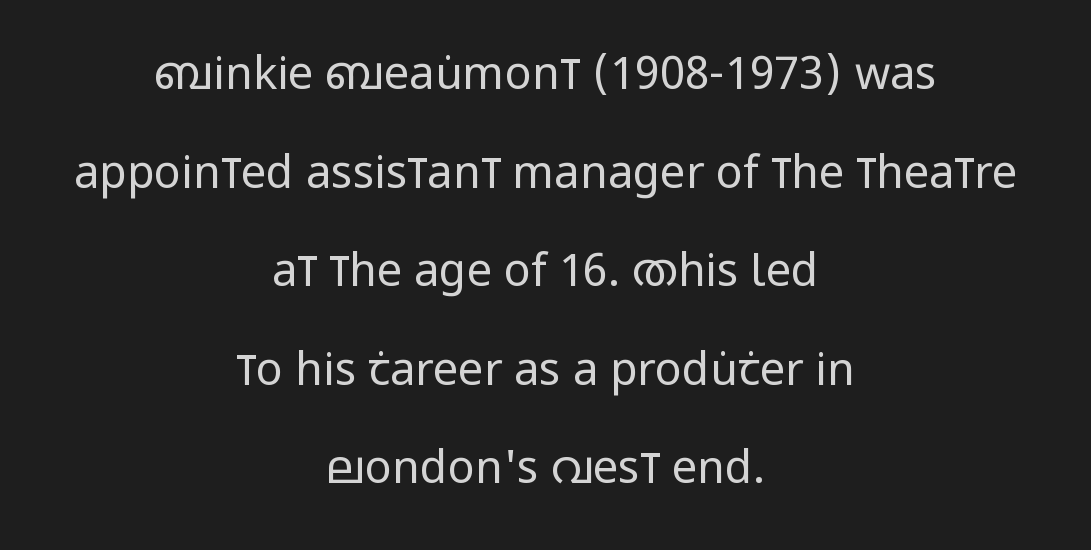
You could fit nearly another row in the gap between these rows. The typesetter chose a symmetrical, centered arrangement here. No extra tracking has been applied to these lines. Italic? Not at all — the glyphs are vertical. The typesetting does not lean heavy: it is not bold.
